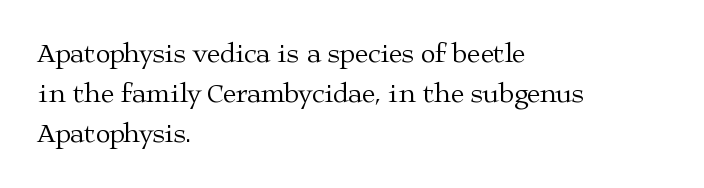
{"italic": "no", "bold": "no", "underline": "no", "align": "left", "line_spacing": "normal", "line_spacing_ratio": 1.48, "letter_spacing": "normal", "letter_spacing_em": 0.0, "glyph_px": 27}
